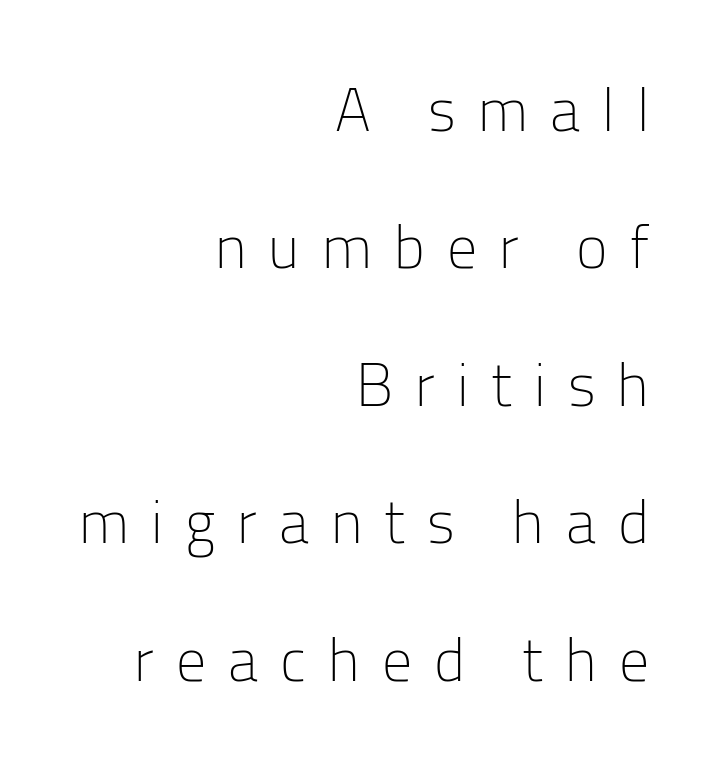
{"serif": "no", "italic": "no", "bold": "no", "weight": "light", "width": "normal", "stroke_contrast": "low", "x_height": "medium", "monospaced": "no", "underline": "no", "align": "right", "line_spacing": "loose", "line_spacing_ratio": 2.29, "letter_spacing": "wide", "letter_spacing_em": 0.37, "glyph_px": 60}
